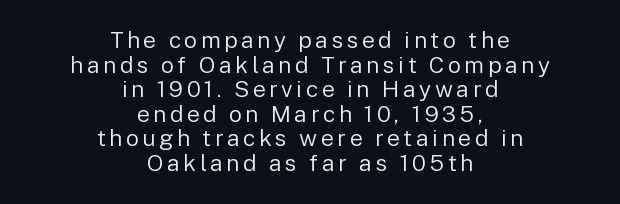
The image shows 23 px text type, upright; set centered, tight line spacing (1.07x), not underlined.
